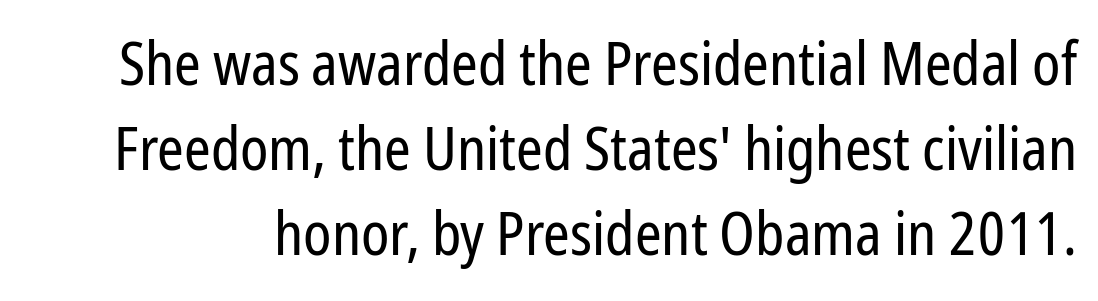
These lines were composed using upright roman letters. Here the designer chose a conventional face with non-uniform glyph widths. Unlike a traditional serif, this face leaves its strokes unadorned. The letterforms sit at book weight or below. Underline: absent. Is there much room between lines? A standard amount, neither cramped nor airy.
